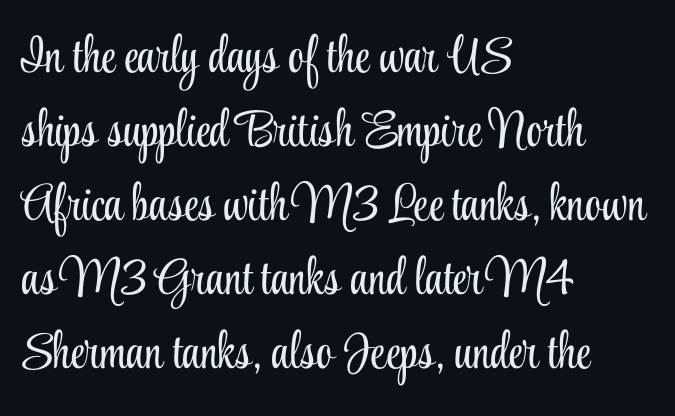
Is the letter spacing exaggerated? No — it looks like the ordinary default. Type without underlining. This rendering uses left alignment, leaving the right contour irregular. Heft: none added — not bold. A typesetter would call this proportional, since set widths differ per character.
